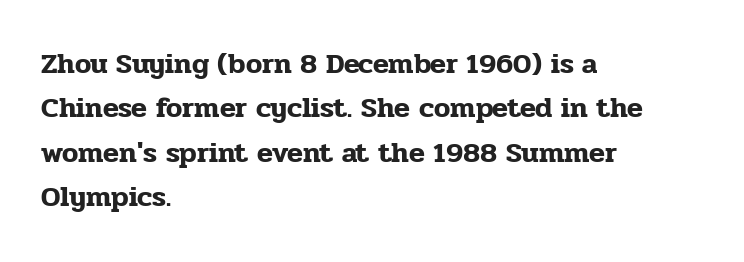
{"serif": "yes", "italic": "no", "width": "normal", "stroke_contrast": "low", "x_height": "medium", "monospaced": "no", "underline": "no", "align": "left", "line_spacing": "normal", "line_spacing_ratio": 1.53, "letter_spacing": "normal", "letter_spacing_em": 0.0, "glyph_px": 29}
